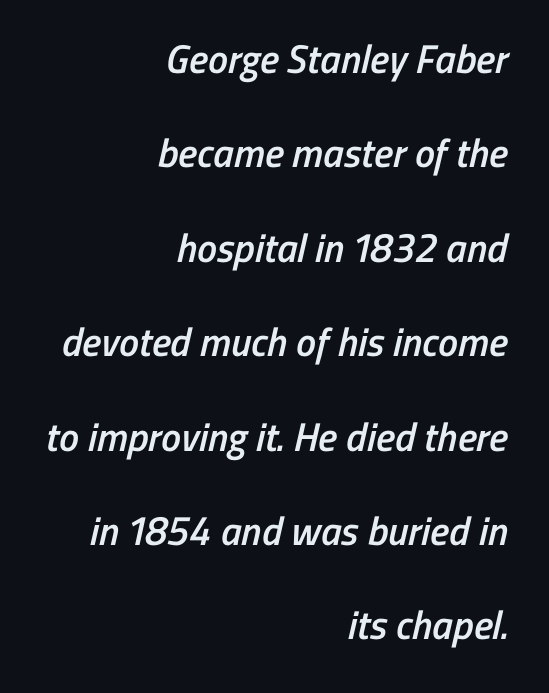
Descenders are the only things crossing below the line. A typesetter would call this leading open, well beyond the default. I'd call this a sans setting — the letters go barefoot. This sample has the flowing, uneven cadence of proportional lettering. The rendering anchors every line to the right-hand side.
